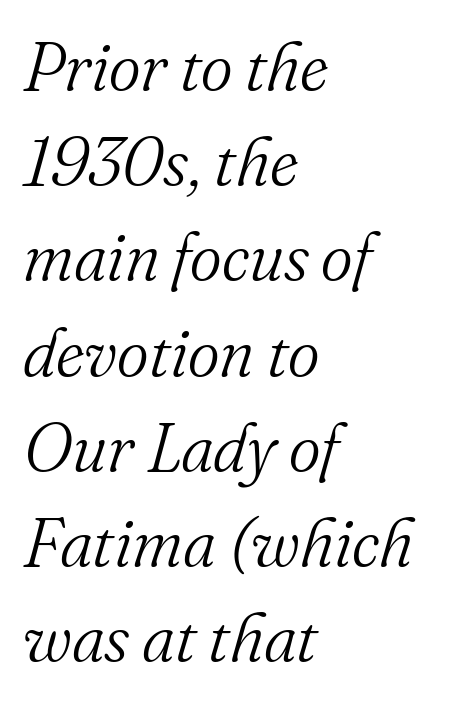
{"serif": "yes", "italic": "yes", "lean": "right", "slant_degrees": 16, "bold": "no", "weight": "light", "width": "normal", "stroke_contrast": "medium", "x_height": "small", "monospaced": "no", "underline": "no", "align": "left", "line_spacing": "normal", "line_spacing_ratio": 1.4, "letter_spacing": "normal", "letter_spacing_em": 0.0, "glyph_px": 68}
